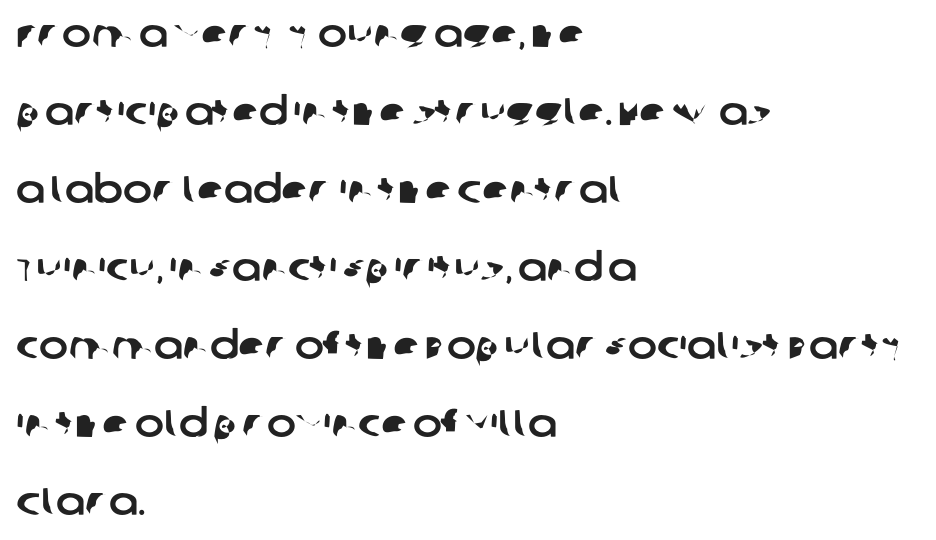
Vertically, the passage feels expansive, rows floating well apart. These lines are composed in type without serifs. Character widths vary here, with narrow letters taking less room than wide ones. Type without underlining. Between one letter and the next there's only the usual sliver of space.
